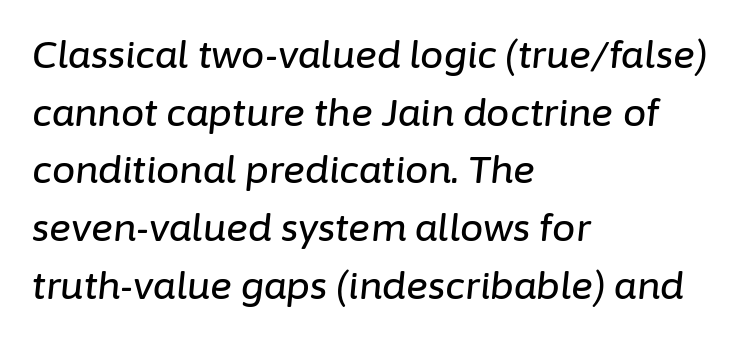
Q: Is the text italic (slanted)? A: Yes, it leans right by about 6 degrees.
Q: Is the text underlined? A: No.
Q: How is the paragraph aligned? A: Left-aligned.
Q: Is the spacing between letters normal or unusually wide? A: Normal.
Q: Is the spacing between lines tight, normal or loose? A: Normal.
Q: Width (condensed, normal, or wide)? A: Normal.
Q: Stroke contrast? A: Low.
Q: x-height? A: Medium.
Q: Monospaced? A: No.
